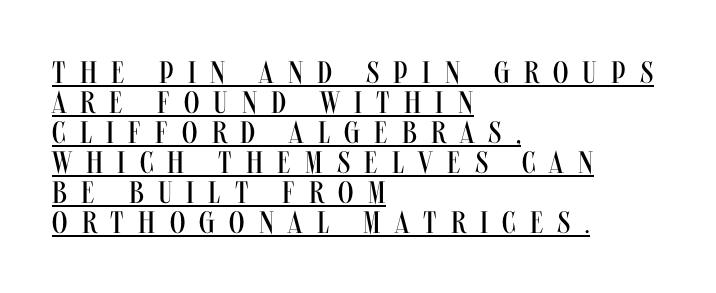
Q: Is the text bold? A: No.
Q: Is the text italic (slanted)? A: No, it is upright.
Q: Is the typeface a serif or a sans-serif typeface? A: Sans-serif.
Q: Is the text underlined? A: Yes.
Q: How is the paragraph aligned? A: Left-aligned.
Q: Is the spacing between letters normal or unusually wide? A: Unusually wide.
Q: Is the spacing between lines tight, normal or loose? A: Tight.
Q: Width (condensed, normal, or wide)? A: Condensed.
Q: Stroke contrast? A: Medium.
Q: x-height? A: Large.
Q: Monospaced? A: No.
